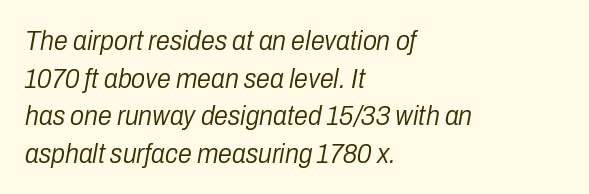
The cut favours lightness, reaching ordinary text weight at its darkest. No extra tracking has been applied to these lines. These lines sit exactly where default settings would place them. Just letters on the line, the space beneath them empty. The typesetter chose a ragged-right arrangement here. These lines were composed using italics.
